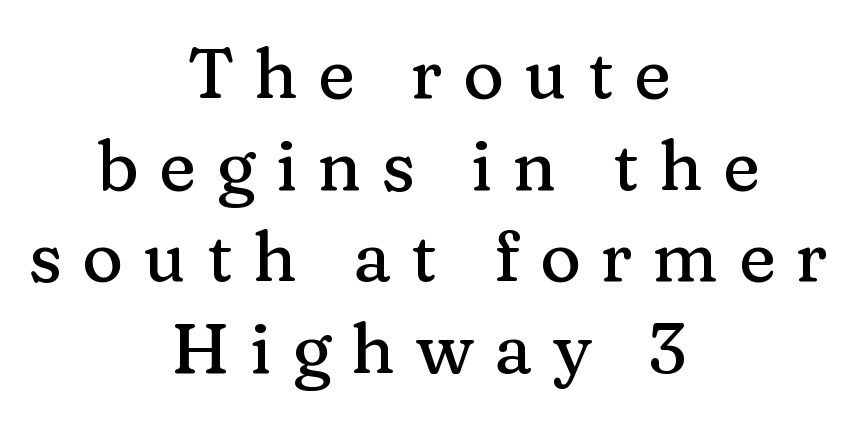
The image shows 70 px serif type, upright; set centered, normal line spacing (1.31x), unusually wide letter spacing (+0.29 em), not underlined; medium stroke contrast and a medium x-height.
